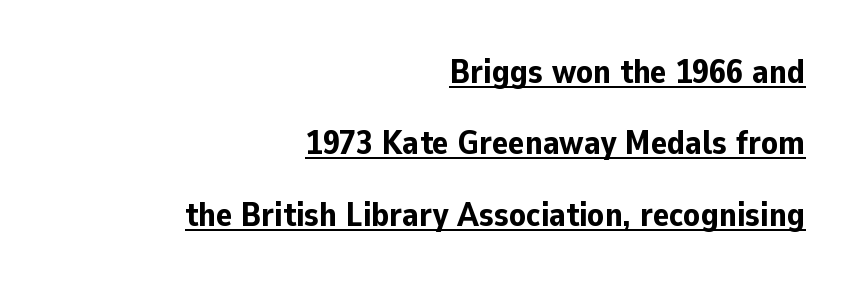
{"serif": "no", "italic": "no", "bold": "yes", "weight": "bold", "width": "normal", "stroke_contrast": "low", "x_height": "medium", "monospaced": "no", "underline": "yes", "align": "right", "line_spacing": "loose", "line_spacing_ratio": 2.1, "letter_spacing": "normal", "letter_spacing_em": 0.0, "glyph_px": 34}
